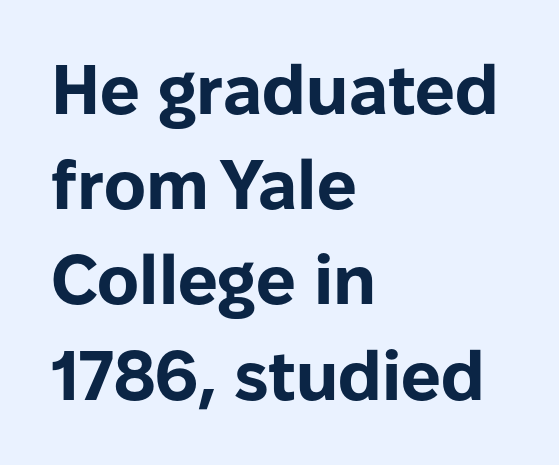
Is this a fixed-width face? No — the glyphs have proportional, varying widths. I'd call this a sans setting — the letters go barefoot. Quick note: underline off. Style check: upright. Summary of vertical rhythm: regular, with standard interline spacing.
